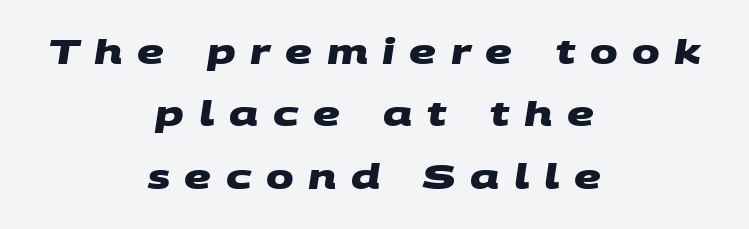
{"serif": "no", "bold": "yes", "weight": "heavy", "width": "wide", "stroke_contrast": "medium", "x_height": "large", "monospaced": "no", "underline": "no", "align": "center", "line_spacing_ratio": 1.89, "letter_spacing": "wide", "letter_spacing_em": 0.44, "glyph_px": 33}
